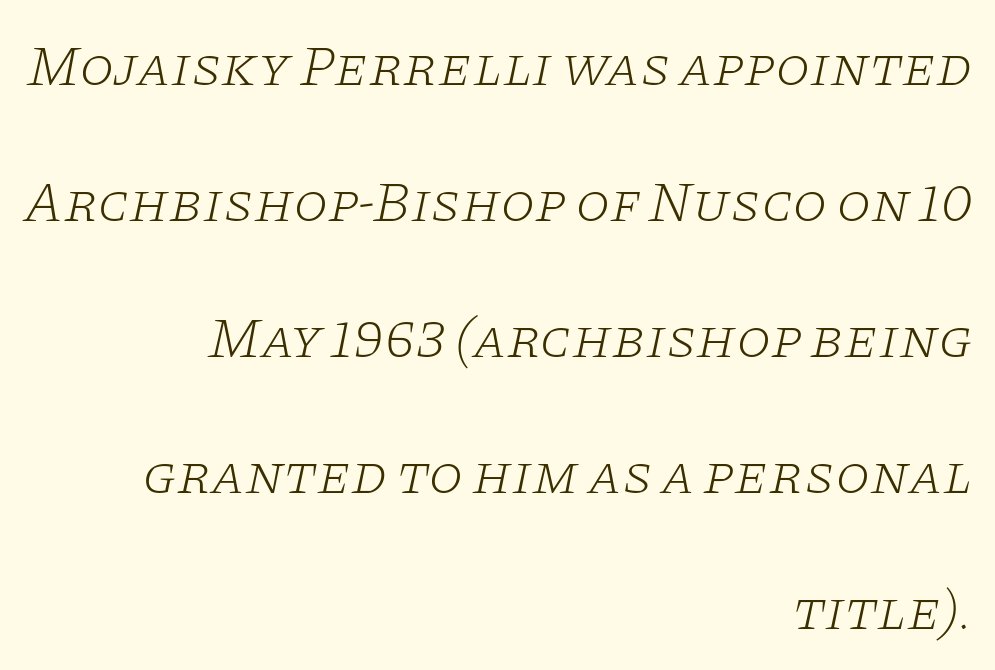
The image shows 56 px light, wide serif type, italic (leaning right); set right-aligned, loose line spacing (2.43x), normal letter spacing, not underlined; low stroke contrast and a large x-height.
